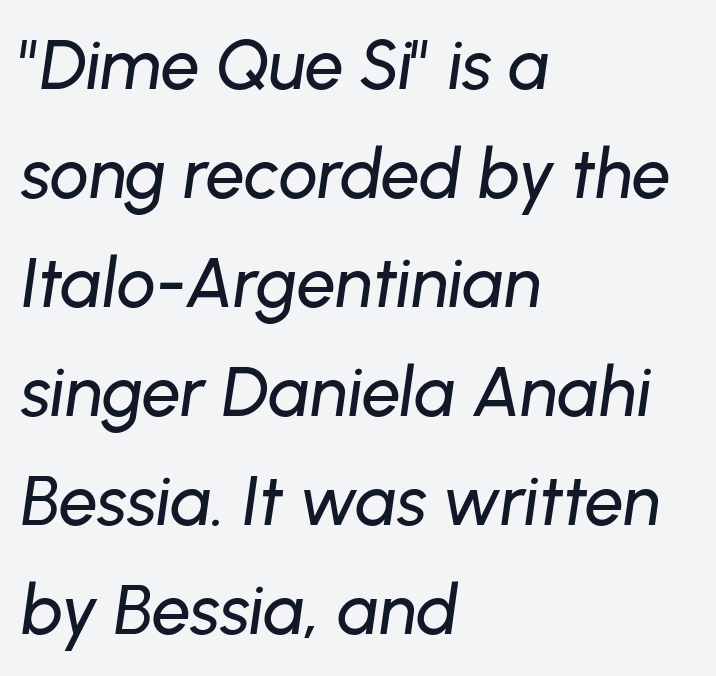
Posture: slanted. Character widths vary here, with narrow letters taking less room than wide ones. This sample uses plain, unmodified letter spacing. Has an underline been added? It has not. Which margin do the lines hug? The left one — the right edge is uneven.
